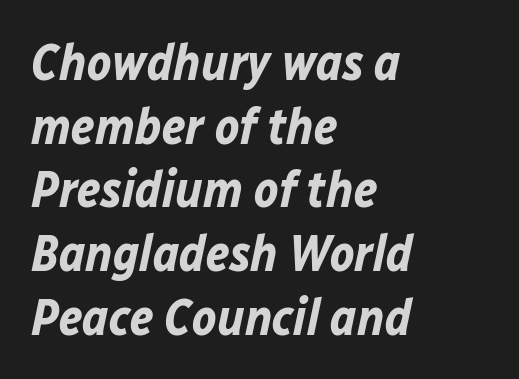
Q: Is the text bold? A: Yes.
Q: Is the text italic (slanted)? A: Yes, it leans right by about 12 degrees.
Q: Is the text underlined? A: No.
Q: How is the paragraph aligned? A: Left-aligned.
Q: Is the spacing between letters normal or unusually wide? A: Normal.
Q: Is the spacing between lines tight, normal or loose? A: Normal.
Q: Width (condensed, normal, or wide)? A: Normal.
Q: Stroke contrast? A: Low.
Q: x-height? A: Medium.
Q: Monospaced? A: No.
